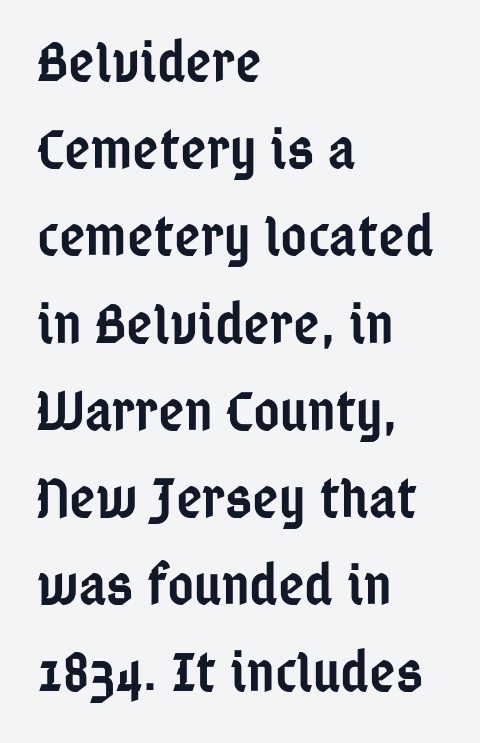
Q: Is the text bold? A: Semi-bold.
Q: Is the text italic (slanted)? A: No, it is upright.
Q: Is the typeface a serif or a sans-serif typeface? A: Sans-serif.
Q: Is the text underlined? A: No.
Q: How is the paragraph aligned? A: Left-aligned.
Q: Is the spacing between letters normal or unusually wide? A: Normal.
Q: Is the spacing between lines tight, normal or loose? A: Normal.
Q: Width (condensed, normal, or wide)? A: Condensed.
Q: Stroke contrast? A: Low.
Q: x-height? A: Medium.
Q: Monospaced? A: No.
